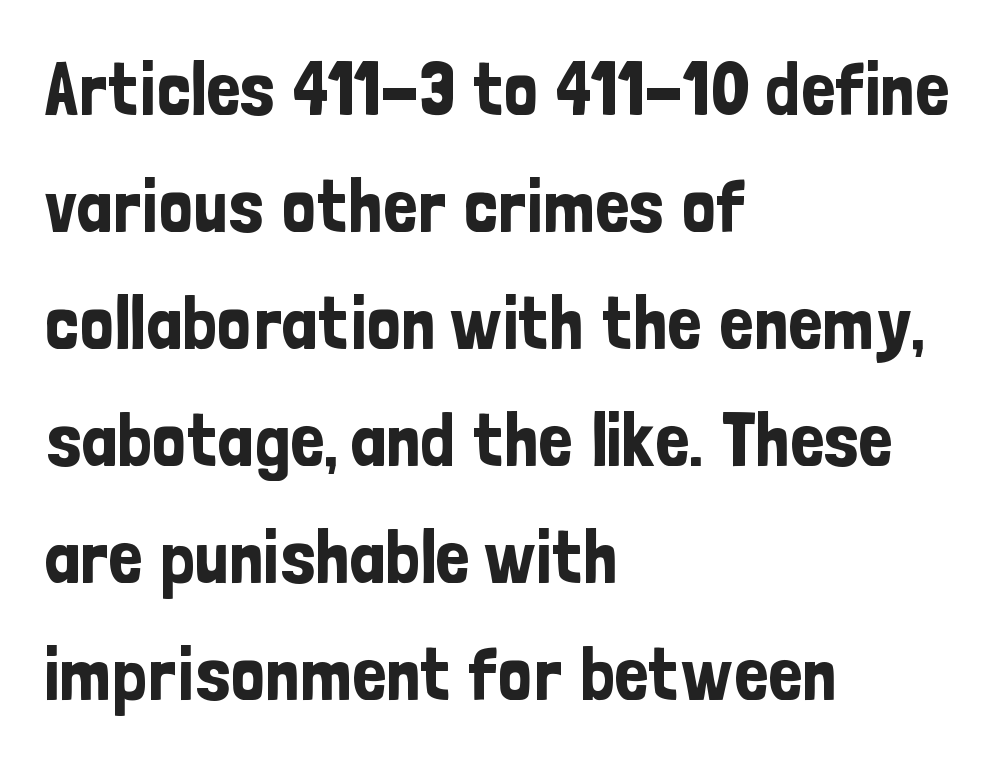
{"serif": "no", "italic": "no", "width": "condensed", "stroke_contrast": "low", "x_height": "medium", "monospaced": "no", "underline": "no", "align": "left", "line_spacing": "normal", "line_spacing_ratio": 1.56, "letter_spacing": "normal", "letter_spacing_em": 0.0, "glyph_px": 75}
